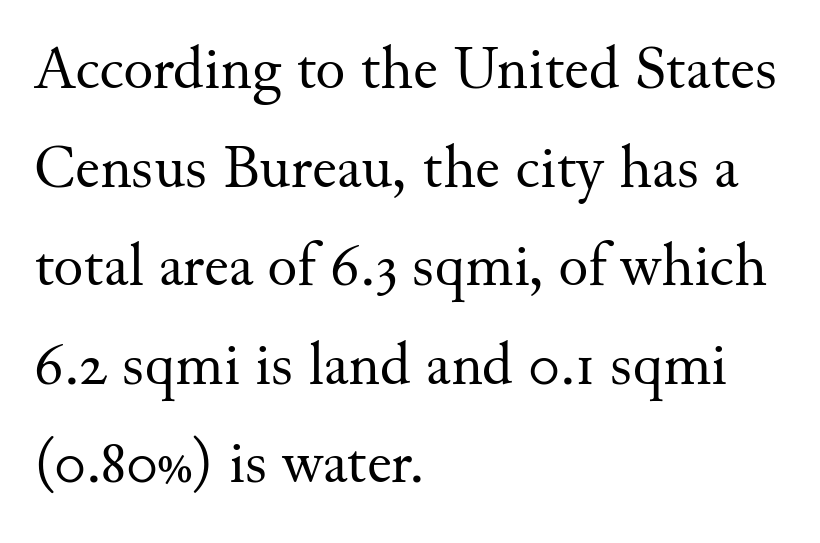
Designer's note — italics off, roman on. Reading down the block, your eye returns to a fixed left position each line. Is this a fixed-width face? No — the glyphs have proportional, varying widths. The tracking reads as untouched default to a designer's eye. Descenders are the only things crossing below the line. Stroke mass is kept to a normal reading level or below.
